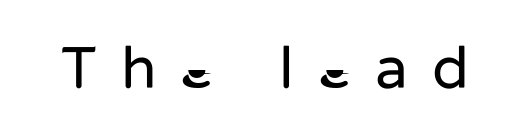
The image shows 60 px regular-weight sans-serif type, upright; set unusually wide letter spacing (+0.4 em), not underlined; low stroke contrast and a medium x-height.
